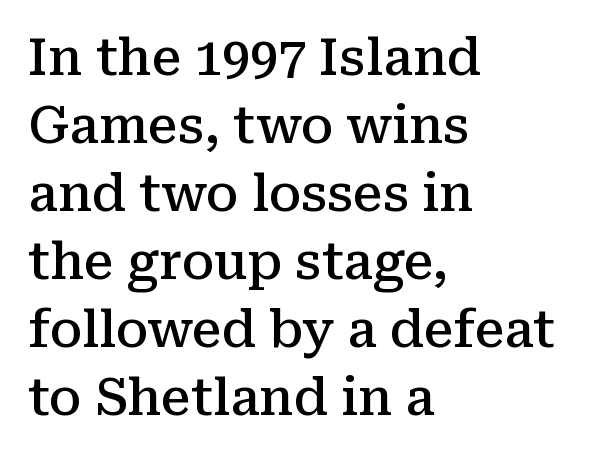
{"serif": "yes", "italic": "no", "bold": "semi", "weight": "semibold", "width": "normal", "stroke_contrast": "medium", "x_height": "medium", "monospaced": "no", "underline": "no", "align": "left", "line_spacing": "normal", "line_spacing_ratio": 1.36, "letter_spacing": "normal", "letter_spacing_em": 0.0, "glyph_px": 50}
